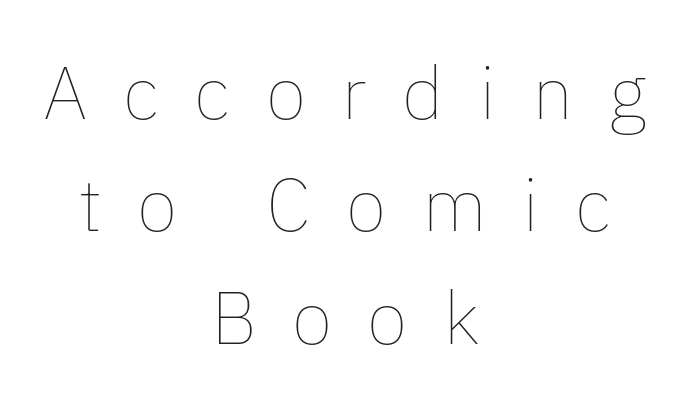
{"italic": "no", "bold": "no", "weight": "thin", "width": "normal", "stroke_contrast": "low", "x_height": "medium", "monospaced": "no", "underline": "no", "align": "center", "line_spacing": "normal", "line_spacing_ratio": 1.52, "letter_spacing": "wide", "letter_spacing_em": 0.48, "glyph_px": 74}
